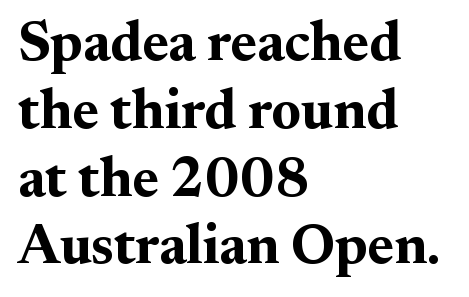
{"serif": "yes", "italic": "no", "bold": "yes", "weight": "bold", "width": "normal", "stroke_contrast": "medium", "x_height": "small", "monospaced": "no", "underline": "no", "align": "left", "line_spacing_ratio": 1.21, "letter_spacing": "normal", "letter_spacing_em": 0.0, "glyph_px": 56}
